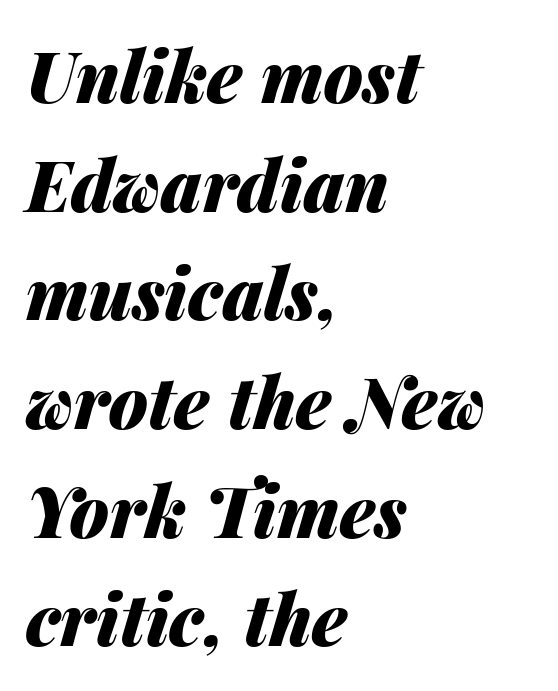
The image shows 71 px heavy type, italic (leaning right); set left-aligned, normal line spacing (1.53x), normal letter spacing, not underlined; medium stroke contrast and a medium x-height.
